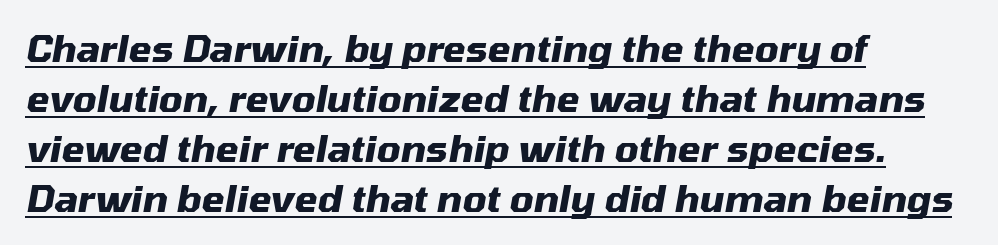
Q: Is the text bold? A: Yes.
Q: Is the text italic (slanted)? A: Yes, it leans right by about 10 degrees.
Q: Is the text underlined? A: Yes.
Q: How is the paragraph aligned? A: Left-aligned.
Q: Is the spacing between letters normal or unusually wide? A: Normal.
Q: Is the spacing between lines tight, normal or loose? A: Normal.
Q: Width (condensed, normal, or wide)? A: Normal.
Q: Stroke contrast? A: Medium.
Q: x-height? A: Medium.
Q: Monospaced? A: No.
